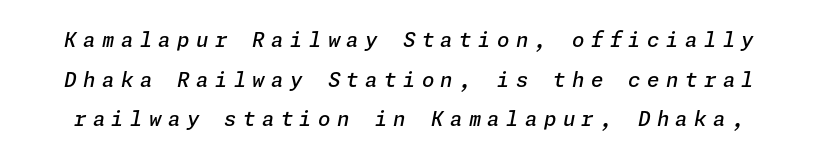
Q: Is the text bold? A: Semi-bold.
Q: Is the text italic (slanted)? A: Yes, it leans right by about 11 degrees.
Q: Is the text underlined? A: No.
Q: Is the spacing between letters normal or unusually wide? A: Unusually wide.
Q: Is the spacing between lines tight, normal or loose? A: Loose.
